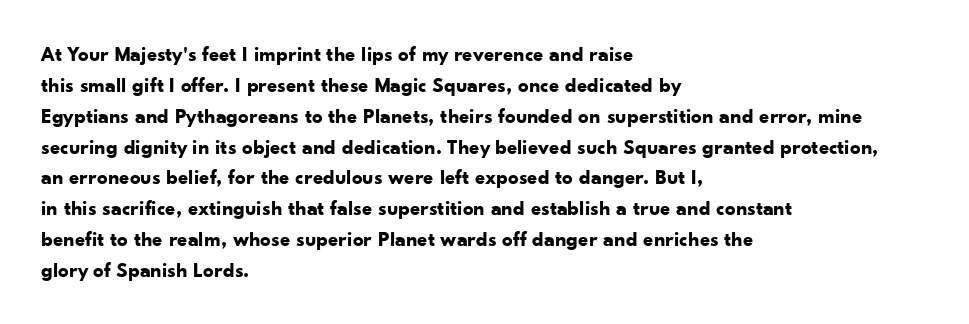
Q: Is the text bold? A: Yes.
Q: Is the text italic (slanted)? A: No, it is upright.
Q: Is the text underlined? A: No.
Q: How is the paragraph aligned? A: Left-aligned.
Q: Is the spacing between letters normal or unusually wide? A: Normal.
Q: Is the spacing between lines tight, normal or loose? A: Normal.
